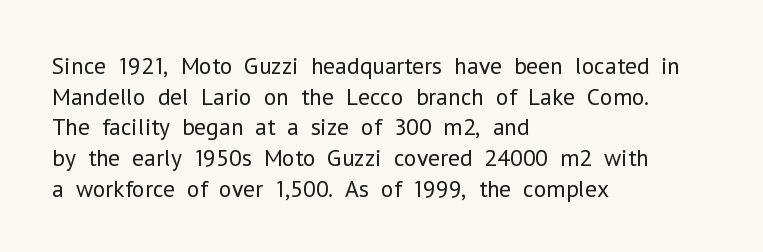
Is the type heavy? It reads as light-to-regular instead. Leftover space on each line is placed entirely after the last word. Characters follow at the spacing the type designer built in. The passage shown stacks its lines at a standard gap.
